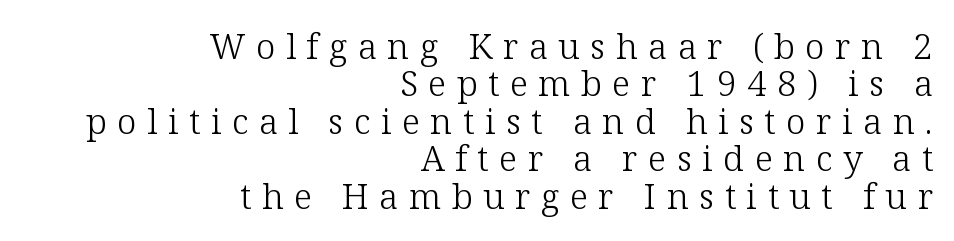
{"serif": "yes", "italic": "no", "bold": "no", "weight": "light", "width": "normal", "stroke_contrast": "low", "x_height": "medium", "monospaced": "no", "underline": "no", "align": "right", "line_spacing": "tight", "line_spacing_ratio": 1.07, "letter_spacing": "wide", "letter_spacing_em": 0.3, "glyph_px": 35}
